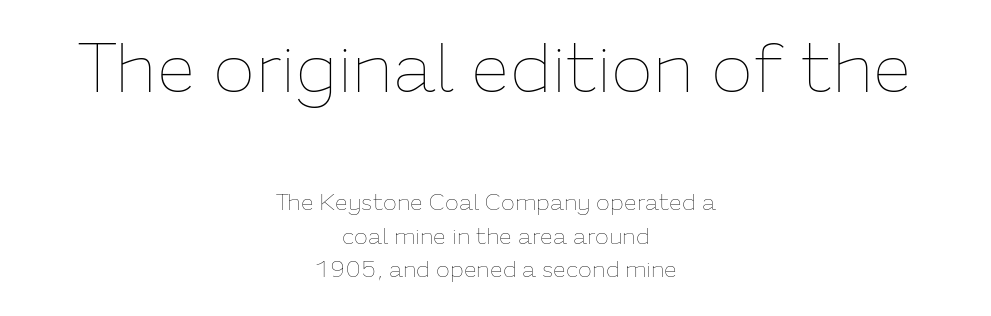
A roman cut, with each character standing at attention. Check under the words: just untouched page. Compare the two chunks: the upper has the greater cap height. Is the letter spacing exaggerated? No — it looks like the ordinary default. The line-height multiplier appears to be the usual default. Is the type heavy? It reads as light-to-regular instead.
